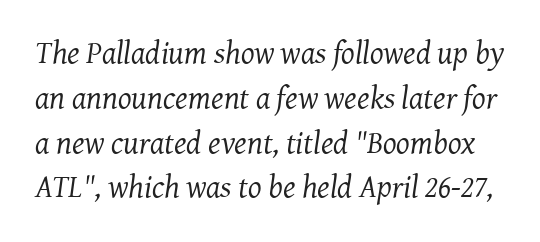
Q: Is the text bold? A: No.
Q: Is the text italic (slanted)? A: Yes, it leans right by about 7 degrees.
Q: Is the typeface a serif or a sans-serif typeface? A: Serif.
Q: Is the text underlined? A: No.
Q: Is the spacing between letters normal or unusually wide? A: Normal.
Q: Is the spacing between lines tight, normal or loose? A: Normal.
Q: Width (condensed, normal, or wide)? A: Normal.
Q: Stroke contrast? A: Medium.
Q: x-height? A: Medium.
Q: Monospaced? A: No.
